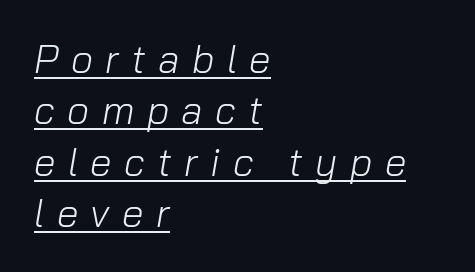
Slanted lettering throughout. Underlined type. The horizontal fit of the characters is loose and conspicuously gappy. One glance says typical: line gaps are just what's usual.
